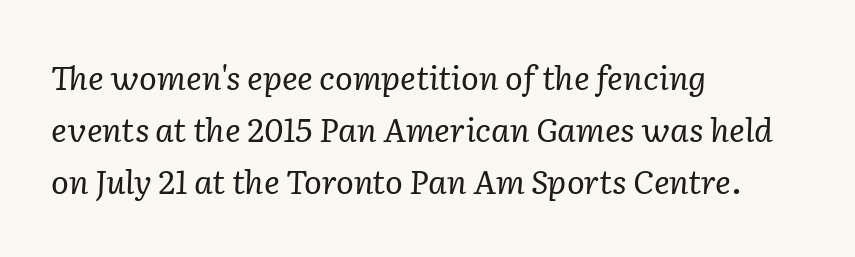
Each letter's strokes conclude with small projecting serifs. Is this a fixed-width face? No — the glyphs have proportional, varying widths. In terms of letterspacing, this is plain default setting. Casual observation: everything's shoved over to the left. How would I describe the line gaps? Plain and ordinary.
